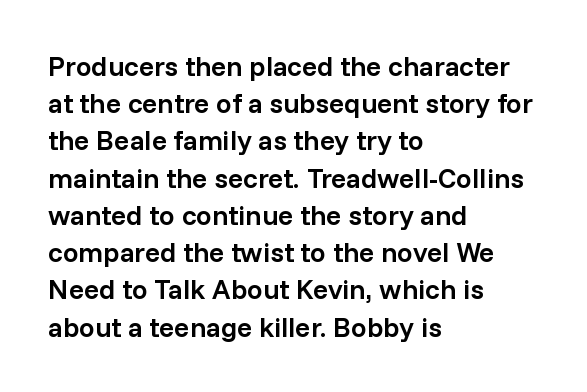
The image shows 28 px semibold sans-serif type, upright; set left-aligned, normal line spacing (1.33x), normal letter spacing, not underlined; low stroke contrast and a medium x-height.
